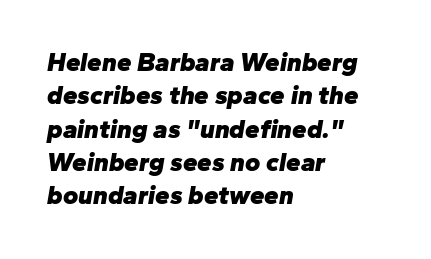
{"italic": "yes", "lean": "right", "slant_degrees": 10, "bold": "yes", "underline": "no", "align": "left", "line_spacing": "normal", "line_spacing_ratio": 1.28, "letter_spacing": "normal", "letter_spacing_em": 0.0, "glyph_px": 26}
